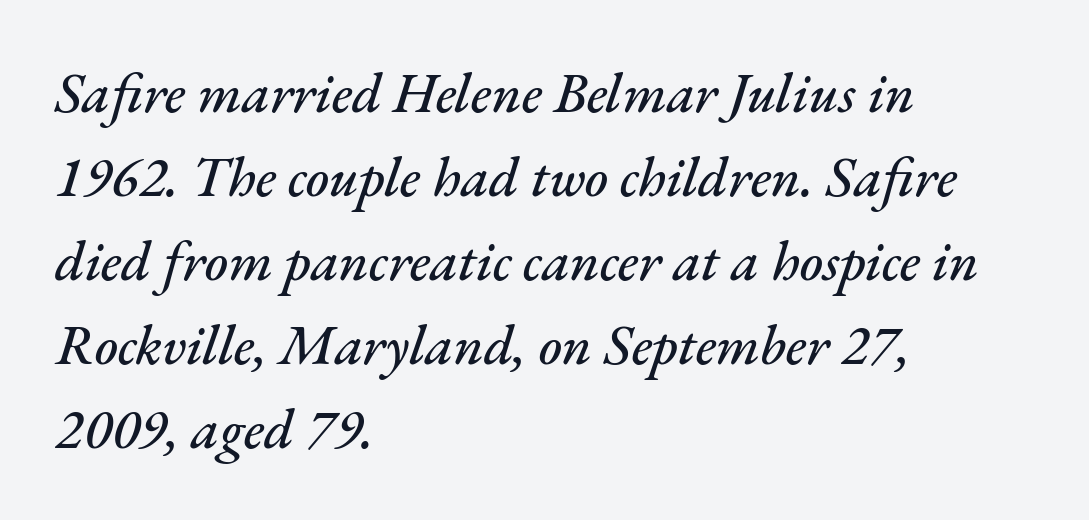
Q: Is the text italic (slanted)? A: Yes, it leans right by about 17 degrees.
Q: Is the text underlined? A: No.
Q: How is the paragraph aligned? A: Left-aligned.
Q: Is the spacing between letters normal or unusually wide? A: Normal.
Q: Is the spacing between lines tight, normal or loose? A: Normal.
Q: Width (condensed, normal, or wide)? A: Normal.
Q: Stroke contrast? A: Medium.
Q: x-height? A: Small.
Q: Monospaced? A: No.
